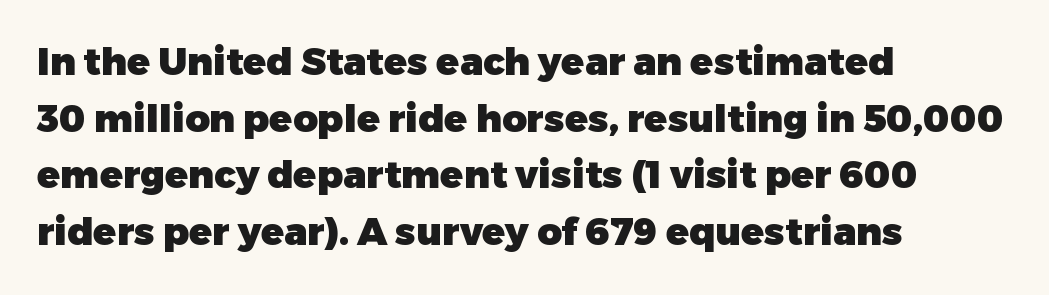
Q: Is the text bold? A: Yes.
Q: Is the text italic (slanted)? A: No, it is upright.
Q: Is the typeface a serif or a sans-serif typeface? A: Sans-serif.
Q: Is the text underlined? A: No.
Q: How is the paragraph aligned? A: Left-aligned.
Q: Is the spacing between letters normal or unusually wide? A: Normal.
Q: Is the spacing between lines tight, normal or loose? A: Normal.
Q: Width (condensed, normal, or wide)? A: Normal.
Q: Stroke contrast? A: Low.
Q: x-height? A: Medium.
Q: Monospaced? A: No.
